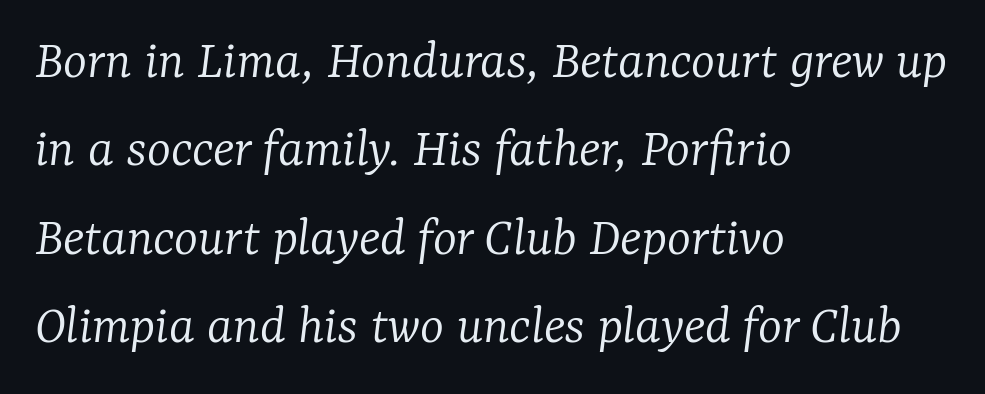
Compared with a centered layout, this one pins lines to the left instead. Words float on clear page, feet unadorned. Yep, that's italic — everything's leaning. The letters sit at their default tracking, neither squeezed nor spread. The rendering uses natural spacing where letterforms have individual widths. This is serif lettering, the kind often seen in printed books.
